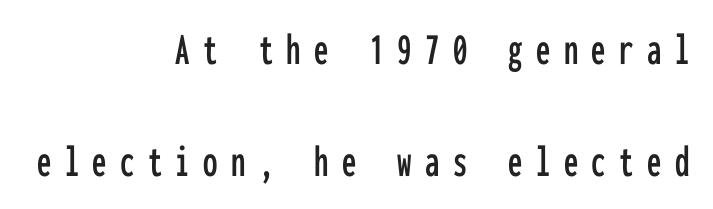
The image shows 46 px condensed sans-serif type, upright, monospaced; set right-aligned, loose line spacing (2.43x), unusually wide letter spacing (+0.29 em), not underlined; low stroke contrast and a medium x-height.
